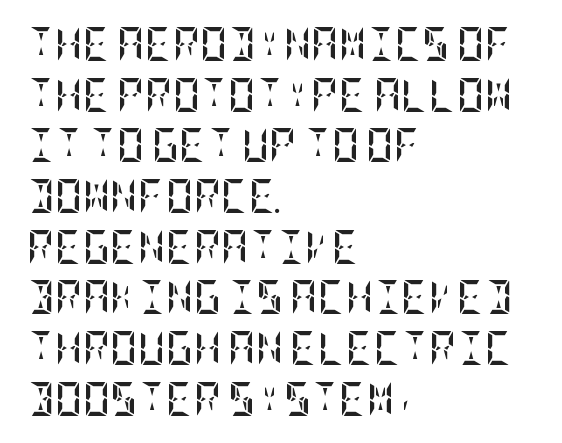
The rendering uses a moderate line-height, typical for paragraphs. The face used here is rendered with its standard letterfit. Thick stems and heavy bowls — unmistakably bold. Every character sits straight up, as roman type does.
